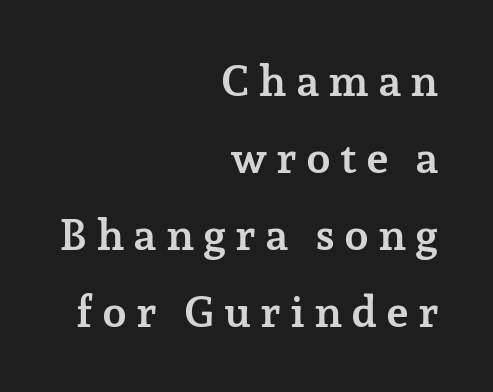
Q: Is the text bold? A: Yes.
Q: Is the text italic (slanted)? A: No, it is upright.
Q: Is the typeface a serif or a sans-serif typeface? A: Serif.
Q: Is the text underlined? A: No.
Q: How is the paragraph aligned? A: Right-aligned.
Q: Is the spacing between letters normal or unusually wide? A: Unusually wide.
Q: Width (condensed, normal, or wide)? A: Normal.
Q: Stroke contrast? A: Low.
Q: x-height? A: Medium.
Q: Monospaced? A: No.
